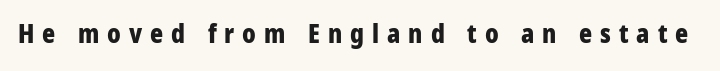
Q: Is the text bold? A: Yes.
Q: Is the text italic (slanted)? A: No, it is upright.
Q: Is the text underlined? A: No.
Q: Is the spacing between letters normal or unusually wide? A: Unusually wide.
